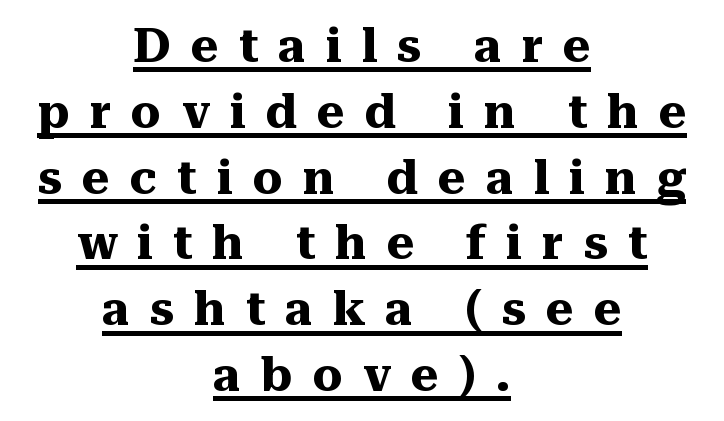
The image shows 47 px heavy serif type, upright; set centered, normal line spacing (1.4x), unusually wide letter spacing (+0.43 em), underlined; medium stroke contrast and a medium x-height.
